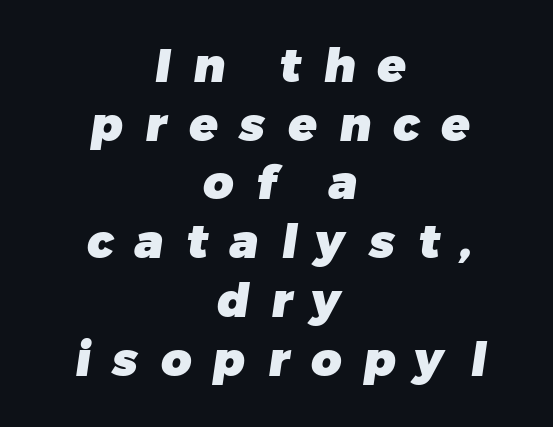
Short note: letters widely spaced. The area under the type is left untouched. Is the type bold? Yes — the strokes are clearly thick and heavy. The passage shown is typeset with a sans-serif family. The rows are spaced the way most documents space them. Proportional: the letters do not fall into vertical columns.
